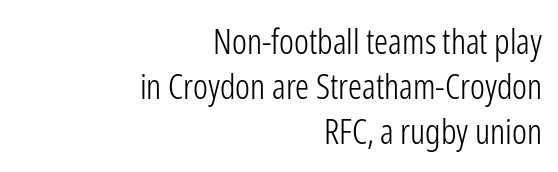
The image shows 35 px light, condensed sans-serif type, upright; set right-aligned, normal line spacing (1.29x), normal letter spacing, not underlined; low stroke contrast and a medium x-height.
